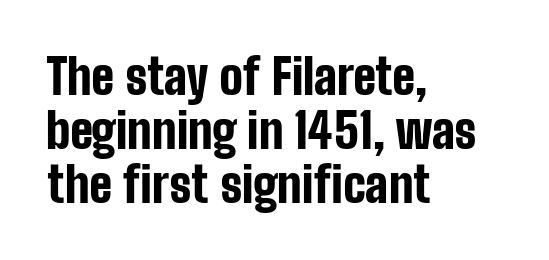
Q: Is the text bold? A: Yes.
Q: Is the text italic (slanted)? A: No, it is upright.
Q: Is the typeface a serif or a sans-serif typeface? A: Sans-serif.
Q: Is the text underlined? A: No.
Q: How is the paragraph aligned? A: Left-aligned.
Q: Is the spacing between letters normal or unusually wide? A: Normal.
Q: Is the spacing between lines tight, normal or loose? A: Tight.
Q: Width (condensed, normal, or wide)? A: Condensed.
Q: Stroke contrast? A: Low.
Q: x-height? A: Medium.
Q: Monospaced? A: No.
